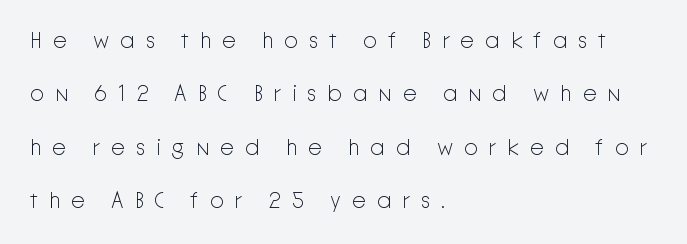
The passage shown is not bold in any degree. Rendered with straight, roman letterforms. The leading is generous, giving the passage an open texture. Left-aligned paragraph, ragged on the right. The gap between lines stays unmarked.
